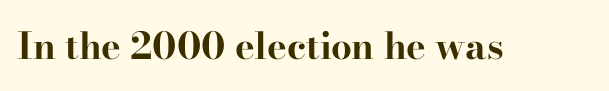
Q: Is the text bold? A: Yes.
Q: Is the text italic (slanted)? A: No, it is upright.
Q: Is the typeface a serif or a sans-serif typeface? A: Serif.
Q: Is the text underlined? A: No.
Q: Is the spacing between letters normal or unusually wide? A: Normal.
Q: Width (condensed, normal, or wide)? A: Wide.
Q: Stroke contrast? A: High.
Q: x-height? A: Small.
Q: Monospaced? A: No.
